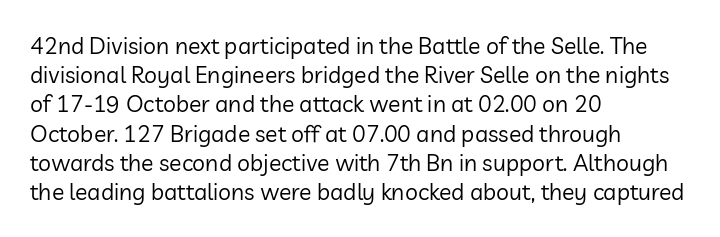
The image shows 23 px text type, upright; set left-aligned, normal line spacing (1.27x), normal letter spacing, not underlined.
